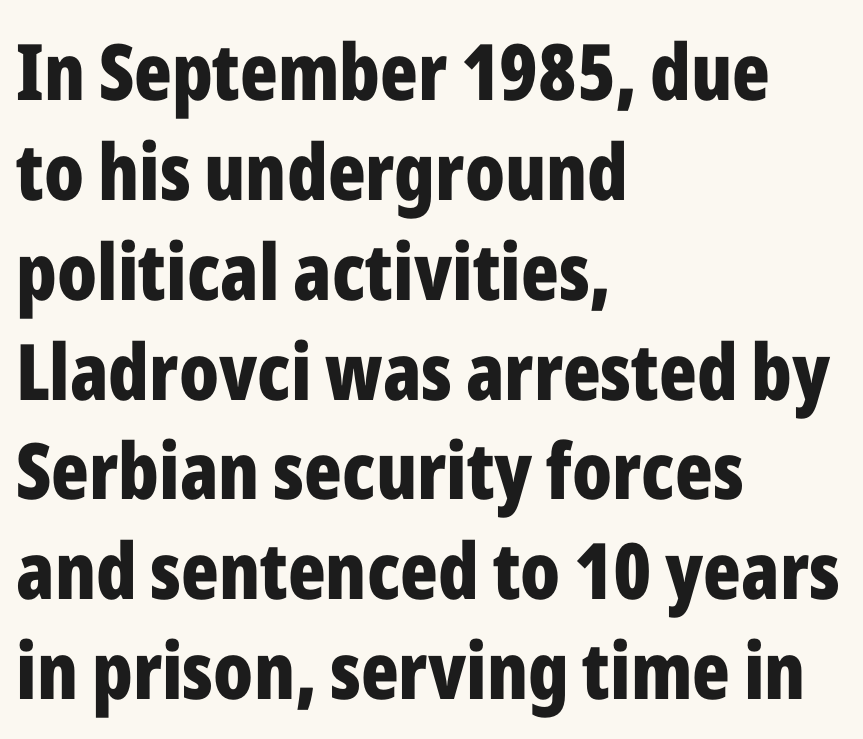
The image shows 78 px bold, condensed sans-serif type, upright; set left-aligned, normal line spacing (1.28x), normal letter spacing, not underlined; low stroke contrast and a medium x-height.
